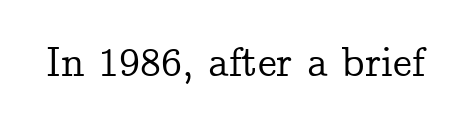
{"serif": "yes", "italic": "no", "width": "normal", "stroke_contrast": "low", "x_height": "medium", "monospaced": "no", "underline": "no", "letter_spacing": "normal", "letter_spacing_em": 0.0, "glyph_px": 42}
